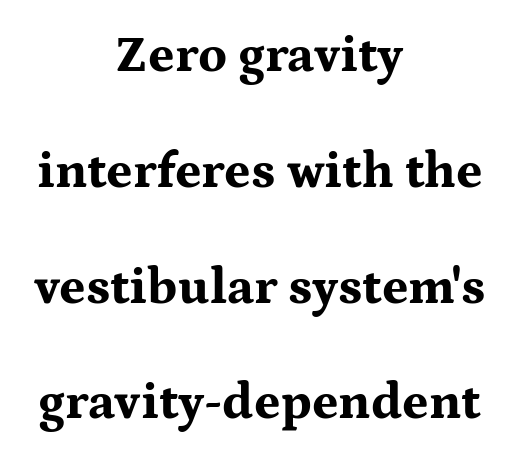
Q: Is the text bold? A: Yes.
Q: Is the text italic (slanted)? A: No, it is upright.
Q: Is the typeface a serif or a sans-serif typeface? A: Serif.
Q: Is the text underlined? A: No.
Q: How is the paragraph aligned? A: Centered.
Q: Is the spacing between letters normal or unusually wide? A: Normal.
Q: Is the spacing between lines tight, normal or loose? A: Loose.
Q: Width (condensed, normal, or wide)? A: Wide.
Q: Stroke contrast? A: Medium.
Q: x-height? A: Medium.
Q: Monospaced? A: No.
